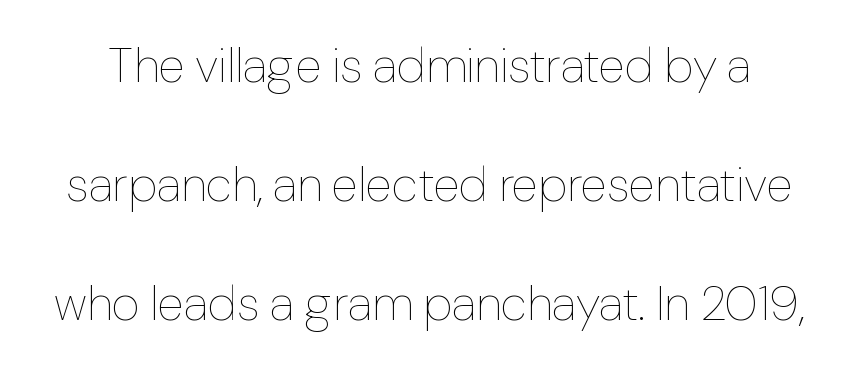
The image shows 49 px thin type, upright; set loose line spacing (2.43x), normal letter spacing, not underlined; low stroke contrast and a medium x-height.
